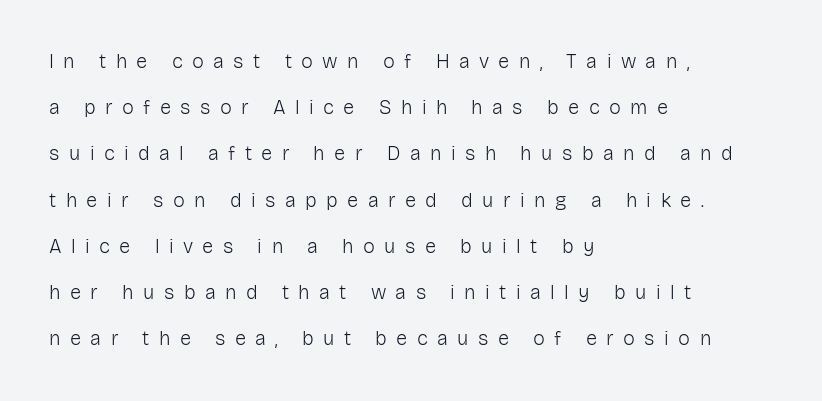
Q: Is the text bold? A: No.
Q: Is the text italic (slanted)? A: No, it is upright.
Q: Is the text underlined? A: No.
Q: How is the paragraph aligned? A: Left-aligned.
Q: Is the spacing between letters normal or unusually wide? A: Unusually wide.
Q: Is the spacing between lines tight, normal or loose? A: Loose.
